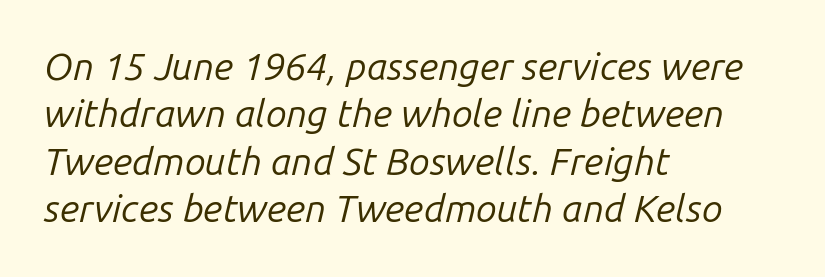
Successive baselines arrive at the customary interval. Every character sits at an angle, as italics do. Each word holds together tightly as a unit, with standard inter-letter gaps. The lines in this sample share a left origin and differ only in where they stop.
